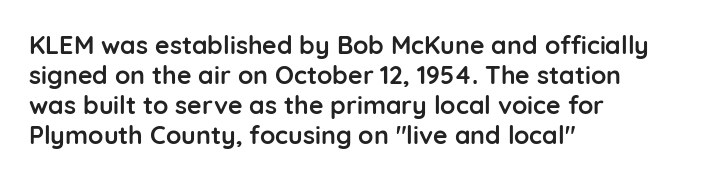
The image shows 25 px bold type, upright; set left-aligned, line spacing 1.2x, normal letter spacing, not underlined.
